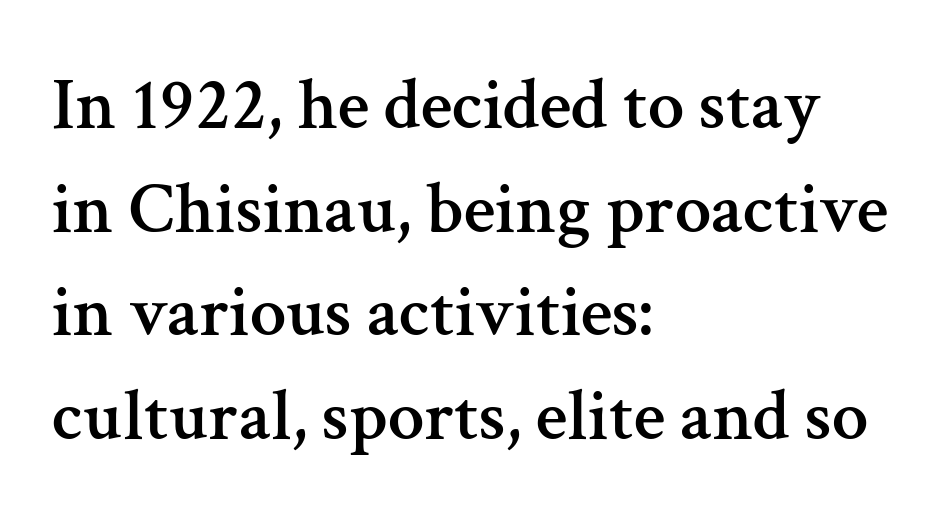
{"serif": "yes", "italic": "no", "width": "normal", "stroke_contrast": "medium", "x_height": "medium", "monospaced": "no", "underline": "no", "align": "left", "line_spacing": "normal", "line_spacing_ratio": 1.42, "letter_spacing": "normal", "letter_spacing_em": 0.0, "glyph_px": 73}
